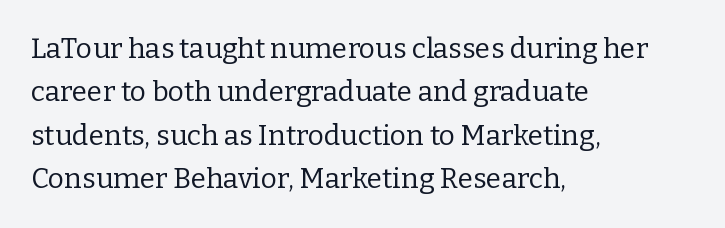
{"serif": "yes", "italic": "no", "bold": "no", "weight": "regular", "width": "normal", "stroke_contrast": "low", "x_height": "medium", "monospaced": "no", "underline": "no", "align": "left", "line_spacing": "normal", "line_spacing_ratio": 1.55, "letter_spacing": "normal", "letter_spacing_em": 0.0, "glyph_px": 28}
